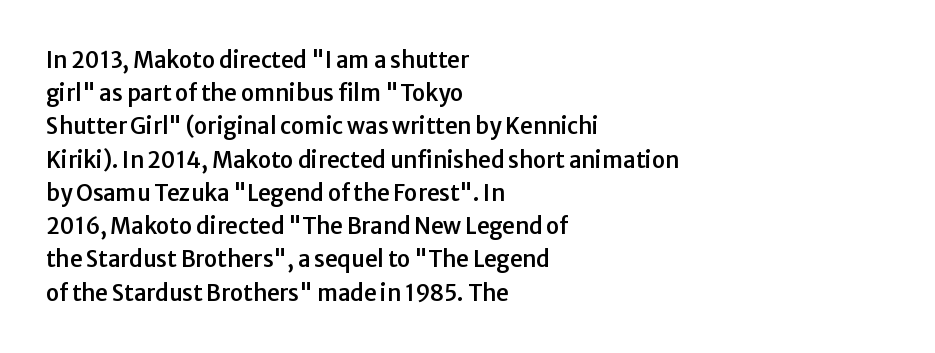
{"italic": "no", "underline": "no", "align": "left", "line_spacing": "normal", "line_spacing_ratio": 1.51, "letter_spacing": "normal", "letter_spacing_em": 0.0, "glyph_px": 22}
